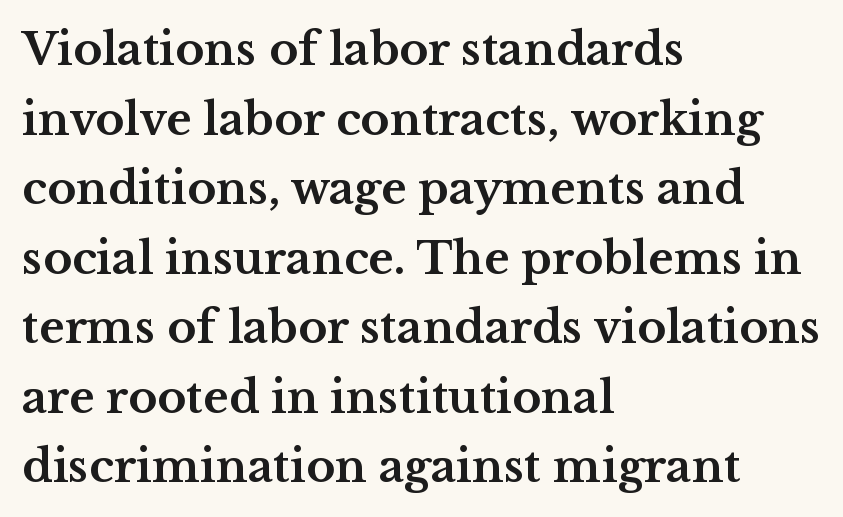
Each letter keeps its own natural width here, so spacing adapts to shape. Upright lettering throughout. I'd describe the lettering as bold — thick and assertive. These lines are set flush left with a ragged right edge. The specimen omits any rule beneath the text block's lines. Evenly set lines give the paragraph a standard silhouette.
